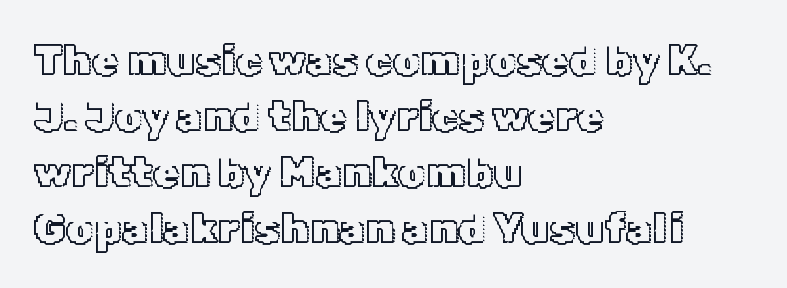
The typography opts for an upright posture over an oblique one. Anything drawn beneath the words? Only blank space. In terms of letterspacing, this is plain default setting. The letters advance in unequal steps, a hallmark of proportional type. Reading down the column, the eye jumps a familiar distance to each next line.
